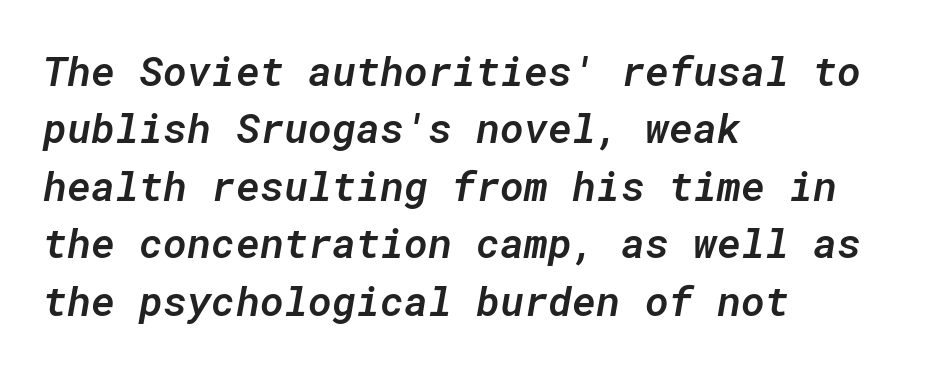
The image shows 41 px semibold type, italic (leaning right), monospaced; set left-aligned, normal line spacing (1.4x), normal letter spacing, not underlined; low stroke contrast and a medium x-height.
